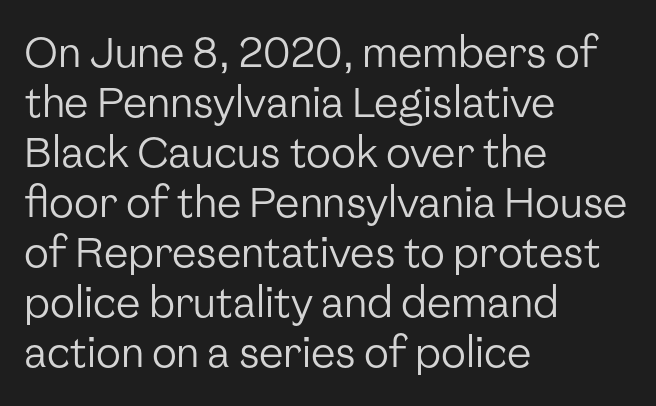
Stroke terminals: plain, sans-serif. Unlike italic type, these characters show no tilt at all. Weight class: somewhere from thin through regular. Character widths vary here, with narrow letters taking less room than wide ones.
